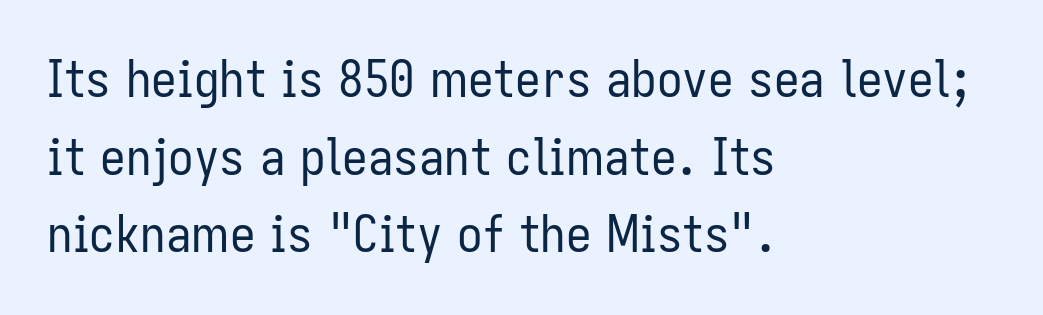
Line beginnings align vertically; line endings do not. The string is rendered with underlining switched off. Does the type have serifs? No, each stem ends abruptly. Do the characters align in a grid? No, the font is proportional. Every character sits straight up, as roman type does.
